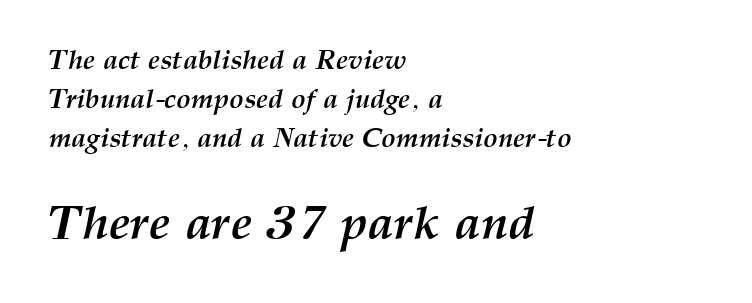
Q: Is the text bold? A: Yes.
Q: Is the text italic (slanted)? A: Yes, it leans right by about 12 degrees.
Q: Is the text underlined? A: No.
Q: How is the paragraph aligned? A: Left-aligned.
Q: Is the spacing between letters normal or unusually wide? A: Normal.
Q: Is the spacing between lines tight, normal or loose? A: Normal.
Q: Which block of text is set in a larger size, the first (top) or the second (bottom)? A: The second (bottom) one.
Q: Width (condensed, normal, or wide)? A: Normal.
Q: Stroke contrast? A: Medium.
Q: x-height? A: Medium.
Q: Monospaced? A: No.
